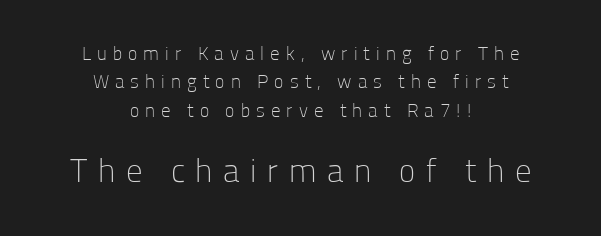
Q: Is the text bold? A: No.
Q: Is the text italic (slanted)? A: No, it is upright.
Q: Is the typeface a serif or a sans-serif typeface? A: Sans-serif.
Q: Is the text underlined? A: No.
Q: How is the paragraph aligned? A: Centered.
Q: Is the spacing between letters normal or unusually wide? A: Unusually wide.
Q: Is the spacing between lines tight, normal or loose? A: Normal.
Q: Which block of text is set in a larger size, the first (top) or the second (bottom)? A: The second (bottom) one.
Q: Width (condensed, normal, or wide)? A: Normal.
Q: Stroke contrast? A: Low.
Q: x-height? A: Medium.
Q: Monospaced? A: No.
